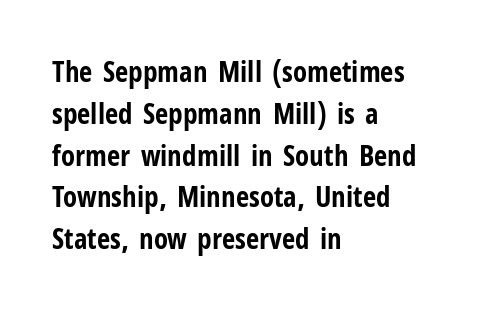
{"serif": "no", "italic": "no", "bold": "yes", "weight": "bold", "width": "condensed", "stroke_contrast": "low", "x_height": "medium", "monospaced": "no", "underline": "no", "align": "left", "line_spacing": "normal", "line_spacing_ratio": 1.44, "letter_spacing": "normal", "letter_spacing_em": 0.0, "glyph_px": 29}
